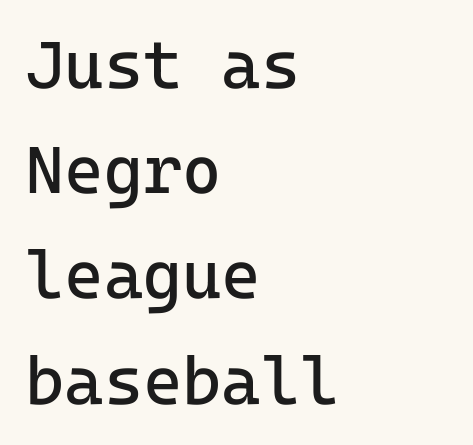
{"serif": "no", "italic": "no", "bold": "no", "weight": "regular", "width": "normal", "stroke_contrast": "low", "x_height": "medium", "monospaced": "yes", "underline": "no", "align": "left", "line_spacing": "normal", "line_spacing_ratio": 1.57, "letter_spacing": "normal", "letter_spacing_em": 0.0, "glyph_px": 67}
